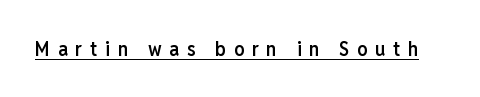
The rendering uses a semibold face; strokes are thickened but not to full bold. Characters follow at a spacing far wider than the type designer built in. In designer terms, the underline attribute is active on this setting. This is the regular roman posture of the typeface.
